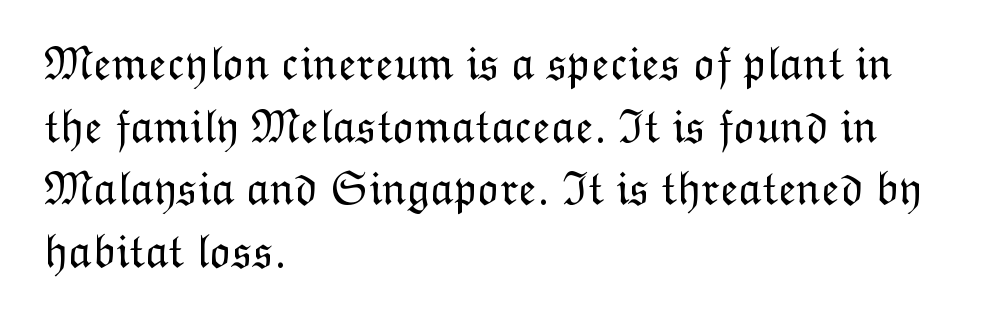
Q: Is the text bold? A: No.
Q: Is the text italic (slanted)? A: No, it is upright.
Q: Is the text underlined? A: No.
Q: How is the paragraph aligned? A: Left-aligned.
Q: Is the spacing between letters normal or unusually wide? A: Normal.
Q: Is the spacing between lines tight, normal or loose? A: Normal.
Q: Width (condensed, normal, or wide)? A: Normal.
Q: Stroke contrast? A: Low.
Q: x-height? A: Medium.
Q: Monospaced? A: No.
